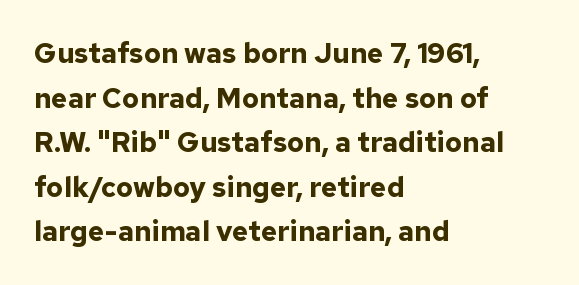
Here the glyphs are tracked normally, forming tight word shapes. On the weight axis this lands at bold, roughly 700. The type sits square on the baseline with zero lean. This rendering employs a face without finishing strokes, i.e., a sans-serif. Note the varied advance widths — an 'i' is clearly narrower than an 'm'. Baseline-to-baseline distance is the conventional proportion of letter height.
